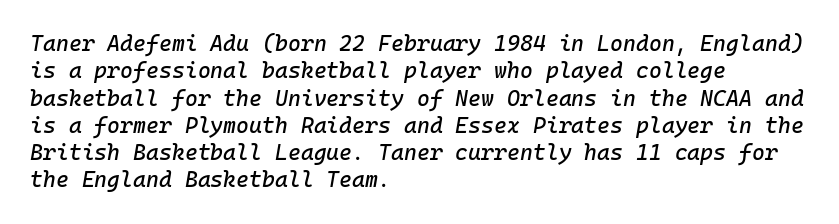
The image shows 22 px text type, italic (leaning right); set left-aligned, line spacing 1.24x, normal letter spacing, not underlined.
